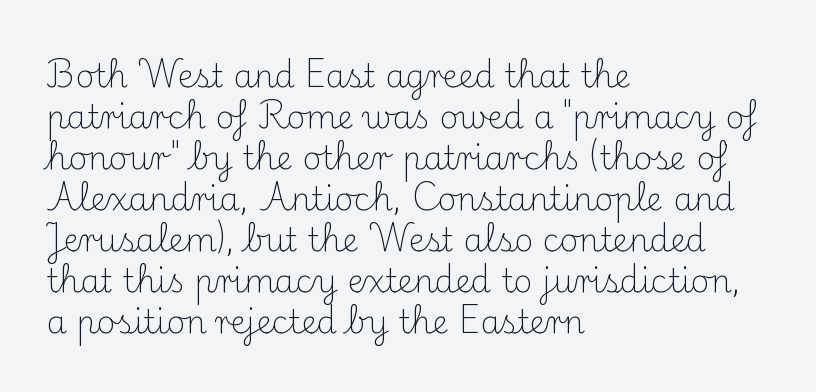
Q: Is the text bold? A: No.
Q: Is the text italic (slanted)? A: No, it is upright.
Q: Is the typeface a serif or a sans-serif typeface? A: Serif.
Q: Is the text underlined? A: No.
Q: How is the paragraph aligned? A: Left-aligned.
Q: Is the spacing between letters normal or unusually wide? A: Normal.
Q: Is the spacing between lines tight, normal or loose? A: Normal.
Q: Width (condensed, normal, or wide)? A: Normal.
Q: Stroke contrast? A: Medium.
Q: x-height? A: Small.
Q: Monospaced? A: No.
